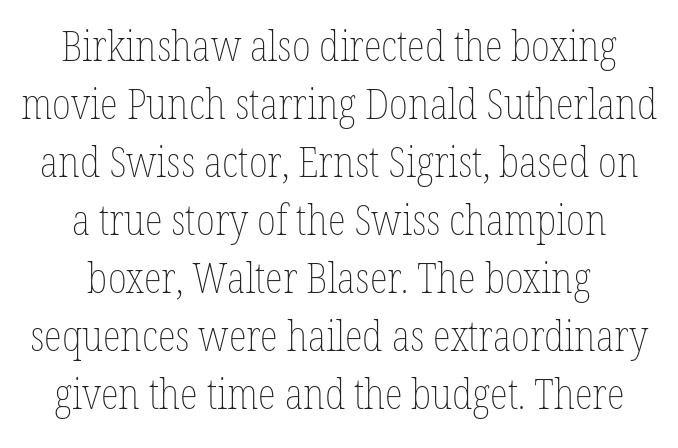
{"italic": "no", "bold": "no", "weight": "thin", "width": "condensed", "stroke_contrast": "low", "x_height": "medium", "monospaced": "no", "underline": "no", "align": "center", "line_spacing": "normal", "line_spacing_ratio": 1.38, "letter_spacing": "normal", "letter_spacing_em": 0.0, "glyph_px": 42}
